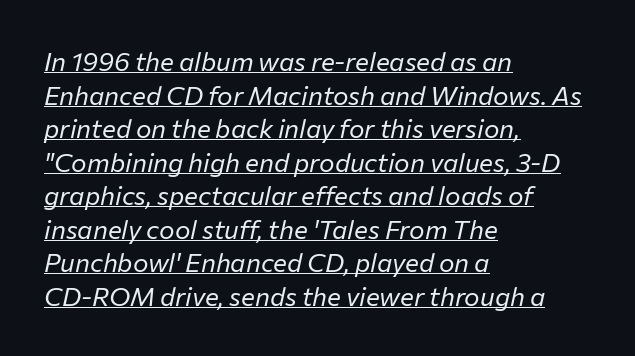
Q: Is the text bold? A: No.
Q: Is the text italic (slanted)? A: Yes, it leans right by about 12 degrees.
Q: Is the text underlined? A: Yes.
Q: How is the paragraph aligned? A: Left-aligned.
Q: Is the spacing between letters normal or unusually wide? A: Normal.
Q: Is the spacing between lines tight, normal or loose? A: Normal.
